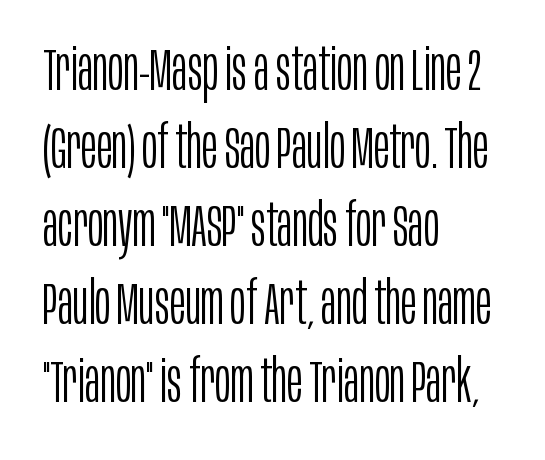
{"serif": "no", "italic": "no", "bold": "no", "weight": "light", "width": "condensed", "stroke_contrast": "low", "x_height": "large", "monospaced": "no", "underline": "no", "align": "left", "line_spacing": "normal", "line_spacing_ratio": 1.32, "letter_spacing": "normal", "letter_spacing_em": 0.0, "glyph_px": 59}
